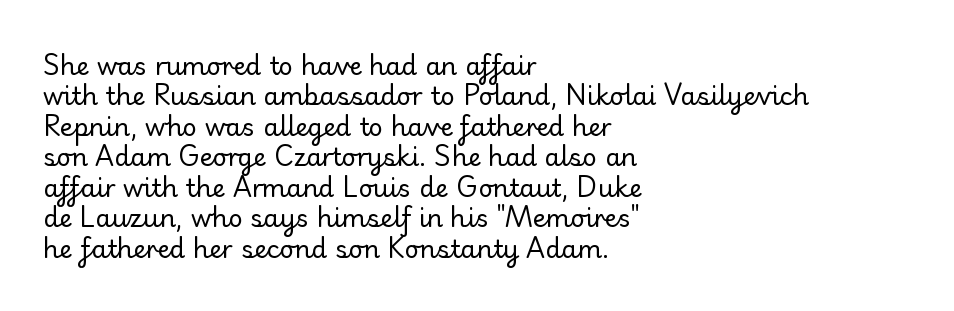
Q: Is the text bold? A: No.
Q: Is the text italic (slanted)? A: No, it is upright.
Q: Is the text underlined? A: No.
Q: How is the paragraph aligned? A: Left-aligned.
Q: Is the spacing between letters normal or unusually wide? A: Normal.
